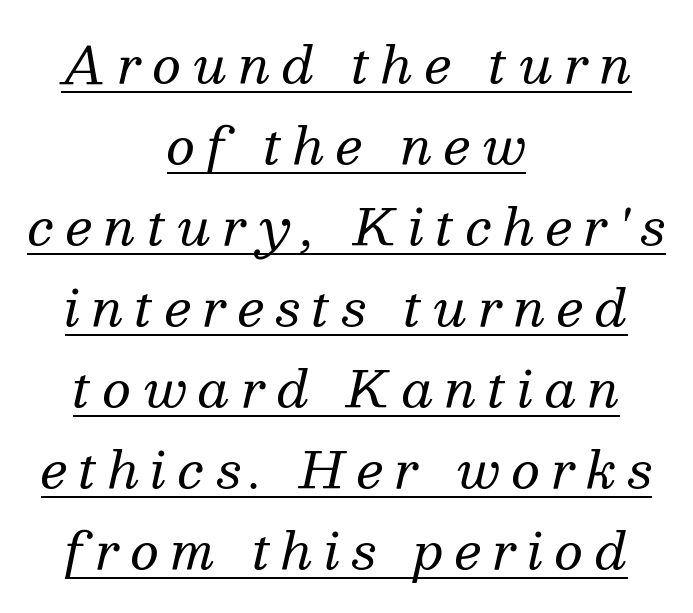
Italic: yes, the glyphs are oblique. Unlike a clean sans, this face finishes its strokes with serifs. This sample keeps an unexceptional amount of space between lines. The rendering uses natural spacing where letterforms have individual widths.
